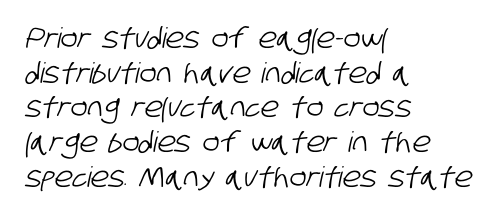
The image shows 28 px condensed sans-serif type; set left-aligned, line spacing 1.24x, normal letter spacing, not underlined; low stroke contrast and a large x-height.
